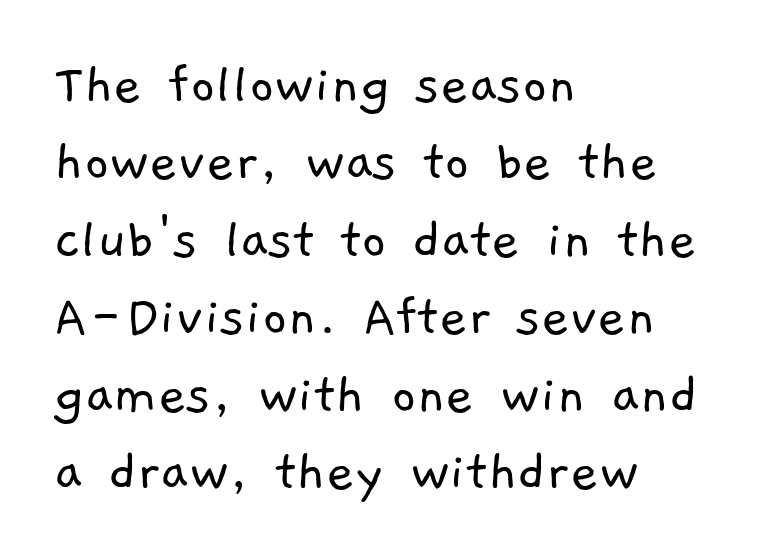
The image shows 61 px light sans-serif type; set left-aligned, normal line spacing (1.27x), normal letter spacing, not underlined; low stroke contrast and a medium x-height.
